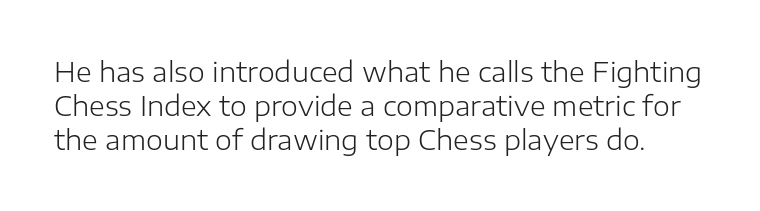
The image shows 27 px text type, upright; set normal line spacing (1.26x), normal letter spacing, not underlined.
